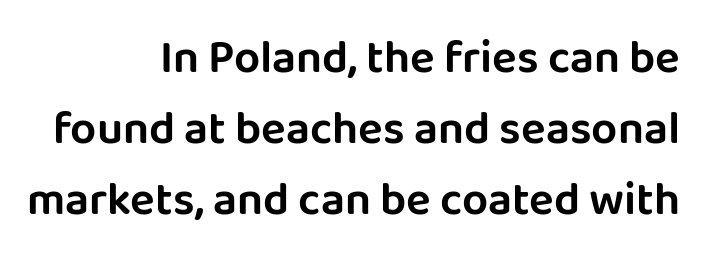
Words float on clear page, feet unadorned. Each letter keeps its own natural width here, so spacing adapts to shape. Letterform terminals end flat and unadorned throughout the passage. These lines keep a tight, regular rhythm from letter to letter.
